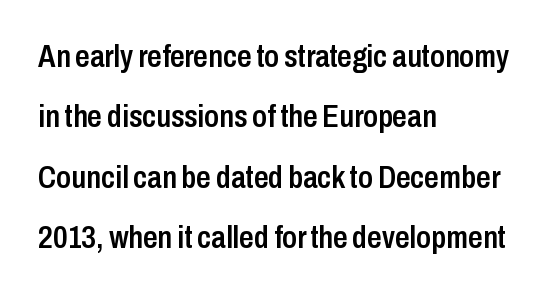
Q: Is the text bold? A: Semi-bold.
Q: Is the text italic (slanted)? A: No, it is upright.
Q: Is the typeface a serif or a sans-serif typeface? A: Sans-serif.
Q: Is the text underlined? A: No.
Q: How is the paragraph aligned? A: Left-aligned.
Q: Is the spacing between letters normal or unusually wide? A: Normal.
Q: Width (condensed, normal, or wide)? A: Condensed.
Q: Stroke contrast? A: Low.
Q: x-height? A: Medium.
Q: Monospaced? A: No.
